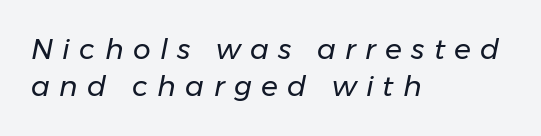
The ragged edge is on the right, which tells us the setting is flush left. The passage shown is typed in a proportional face where columns would drift. A typesetter would call this heavily tracked-out type. Letters rest on an invisible, unmarked baseline.
